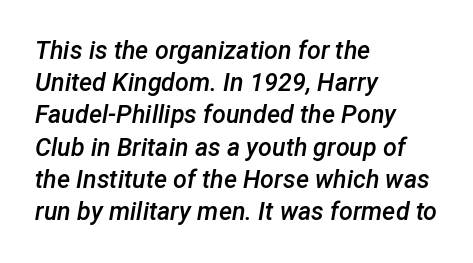
The image shows 25 px text type, italic (leaning right); set left-aligned, normal line spacing (1.29x), normal letter spacing, not underlined.
